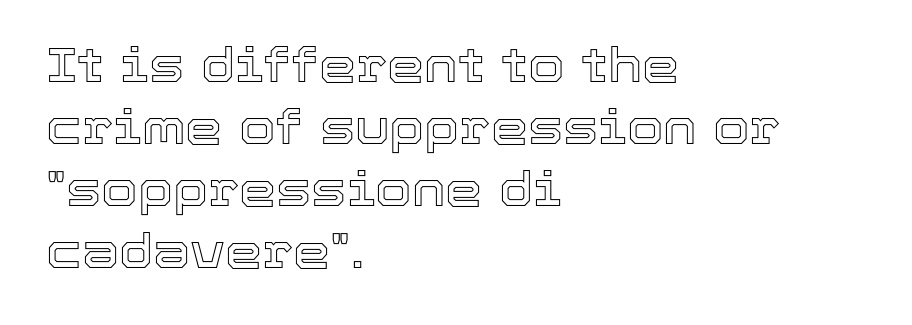
The image shows 47 px text type, upright; set left-aligned, normal line spacing (1.32x), normal letter spacing, not underlined; a medium x-height.
